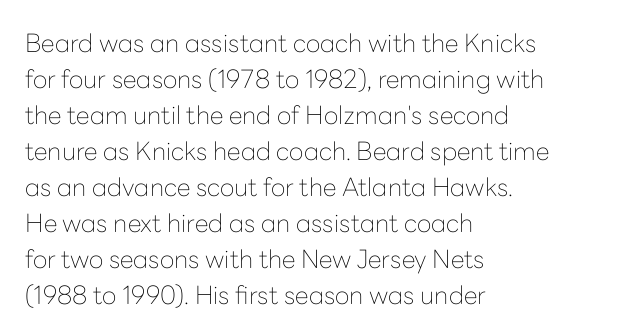
{"italic": "no", "bold": "no", "underline": "no", "align": "left", "line_spacing": "normal", "line_spacing_ratio": 1.44, "letter_spacing": "normal", "letter_spacing_em": 0.0, "glyph_px": 25}
